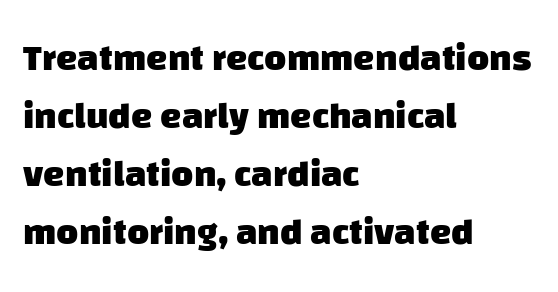
{"serif": "no", "bold": "yes", "weight": "heavy", "width": "normal", "stroke_contrast": "low", "x_height": "large", "monospaced": "no", "underline": "no", "align": "left", "line_spacing": "normal", "line_spacing_ratio": 1.53, "letter_spacing": "normal", "letter_spacing_em": 0.0, "glyph_px": 38}
